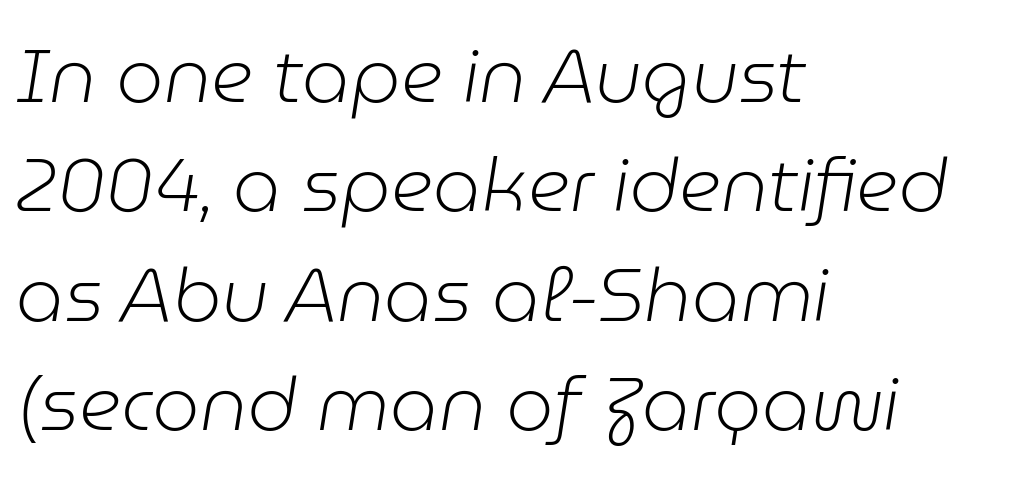
These lines are rendered in a variable-pitch font. Summary of vertical rhythm: regular, with standard interline spacing. The rendering applies a slant to the glyphs. Each word holds together tightly as a unit, with standard inter-letter gaps. Ink coverage per letter is moderate at most. Each row of text sits above clean, open space.
